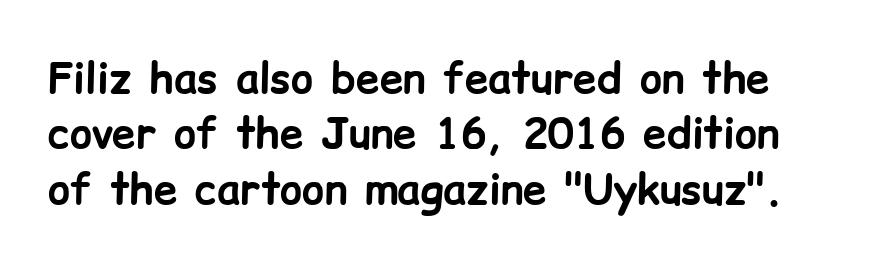
The image shows 42 px bold sans-serif type, upright; set normal line spacing (1.32x), normal letter spacing, not underlined; low stroke contrast and a medium x-height.
